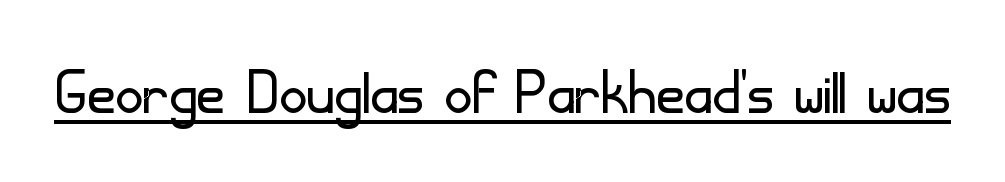
Proportional: the letters do not fall into vertical columns. What stands out about the letter spacing? Nothing — it is the standard amount. Caption: lettering with a line underneath. To sum up the face: it is a sans, with no serifs. A typesetter would mark this as roman, not italic. Think standard paragraph weight, or any step lighter than that.
